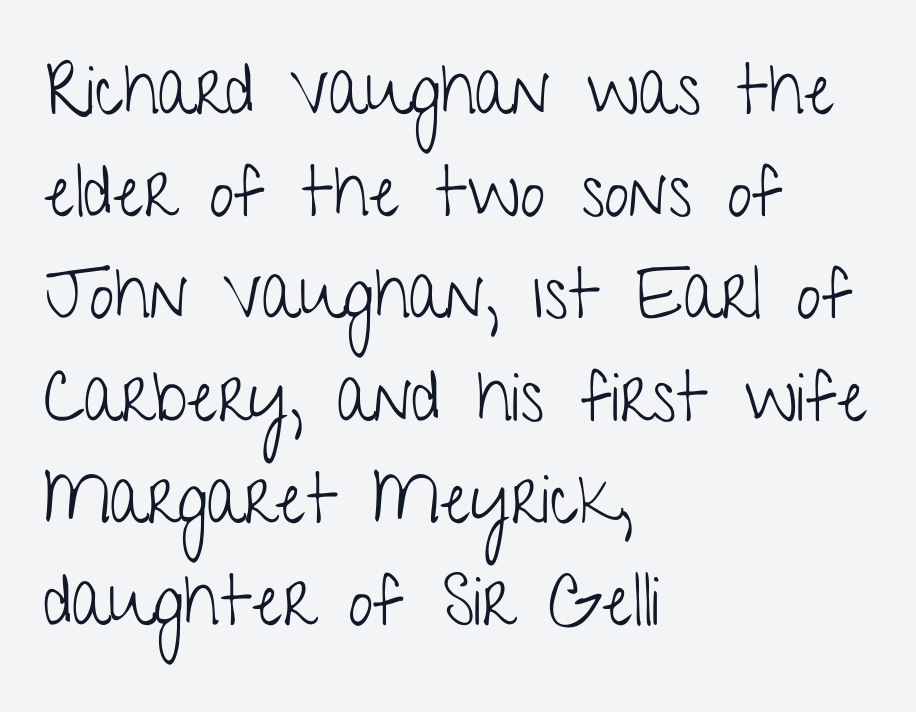
The image shows 70 px light, condensed sans-serif type, upright; set left-aligned, normal line spacing (1.46x), normal letter spacing, not underlined; low stroke contrast and a medium x-height.
